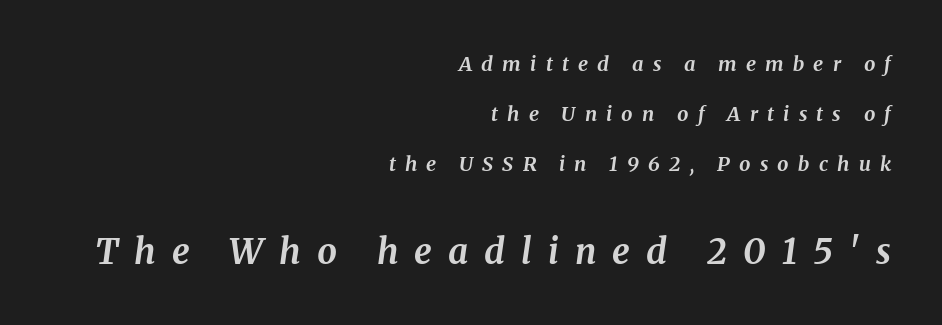
Stroke terminals: seriffed. The passage shown stacks its lines with a broad gap. Clear beneath every line of the passage. Horizontal alignment here is rightward, an uncommon choice for prose.
